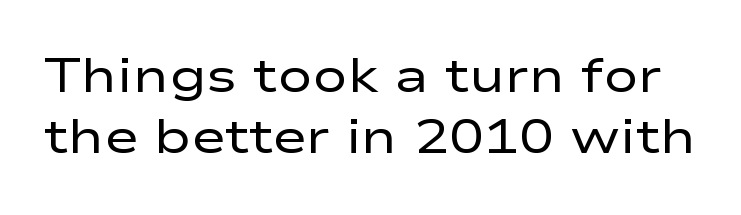
Q: Is the text bold? A: No.
Q: Is the text italic (slanted)? A: No, it is upright.
Q: Is the typeface a serif or a sans-serif typeface? A: Sans-serif.
Q: Is the text underlined? A: No.
Q: Is the spacing between letters normal or unusually wide? A: Normal.
Q: Is the spacing between lines tight, normal or loose? A: Normal.
Q: Width (condensed, normal, or wide)? A: Wide.
Q: Stroke contrast? A: Low.
Q: x-height? A: Medium.
Q: Monospaced? A: No.
